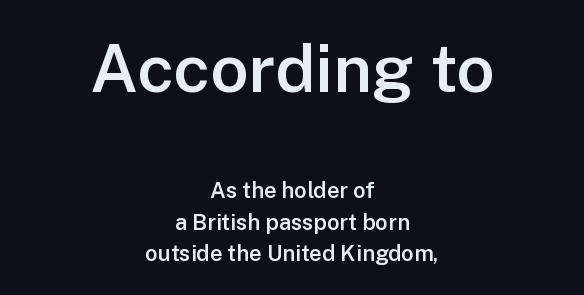
In CSS terms this would be text-align: center. A clean baseline with only descenders dipping below it. Between these two stacked blocks, the higher one wins on size. The rendering uses a moderate line-height, typical for paragraphs. Summary of weight: moderately heavy, a semibold.
